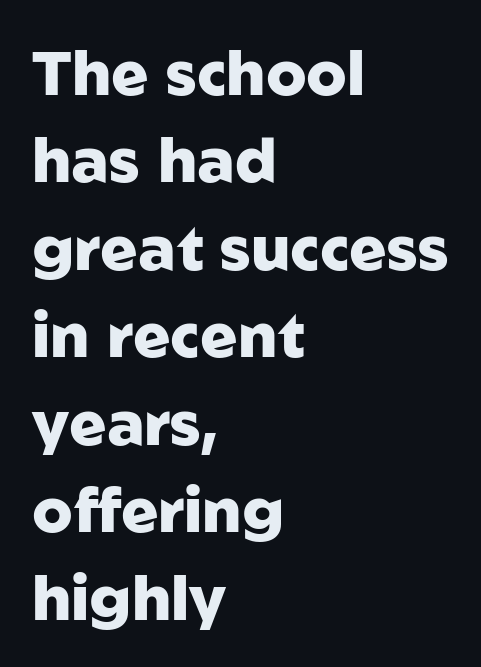
No feet cap the strokes, marking this as sans-serif type. The words here are not underlined. Ordinary non-slanted type is in use. Quick note: interline space is typical.
